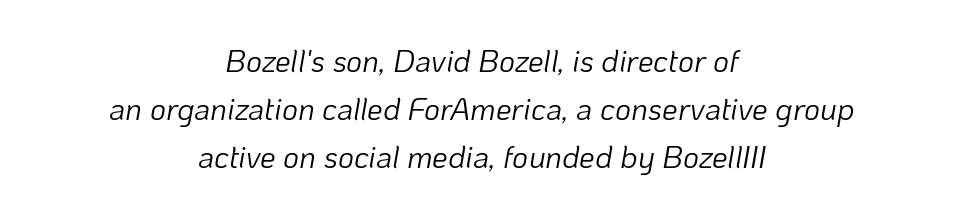
If you measured baseline to baseline, you'd find a middling distance. The text carries the slant typical of an italic or oblique font. Here the designer chose a conventional face with non-uniform glyph widths. The passage shown is not underscored anywhere. The paragraph has two soft edges and a firm central axis.
